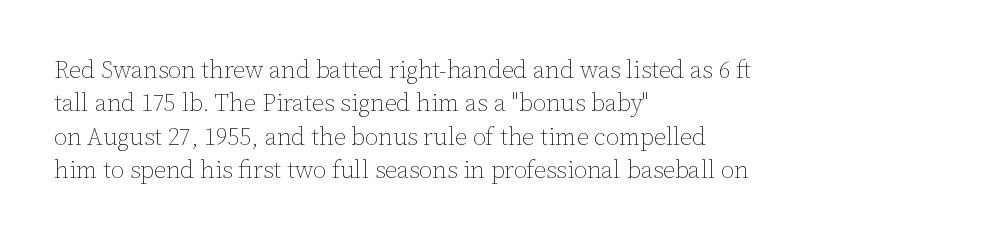
{"italic": "no", "bold": "no", "underline": "no", "align": "left", "line_spacing": "normal", "line_spacing_ratio": 1.39, "letter_spacing": "normal", "letter_spacing_em": 0.0, "glyph_px": 24}
